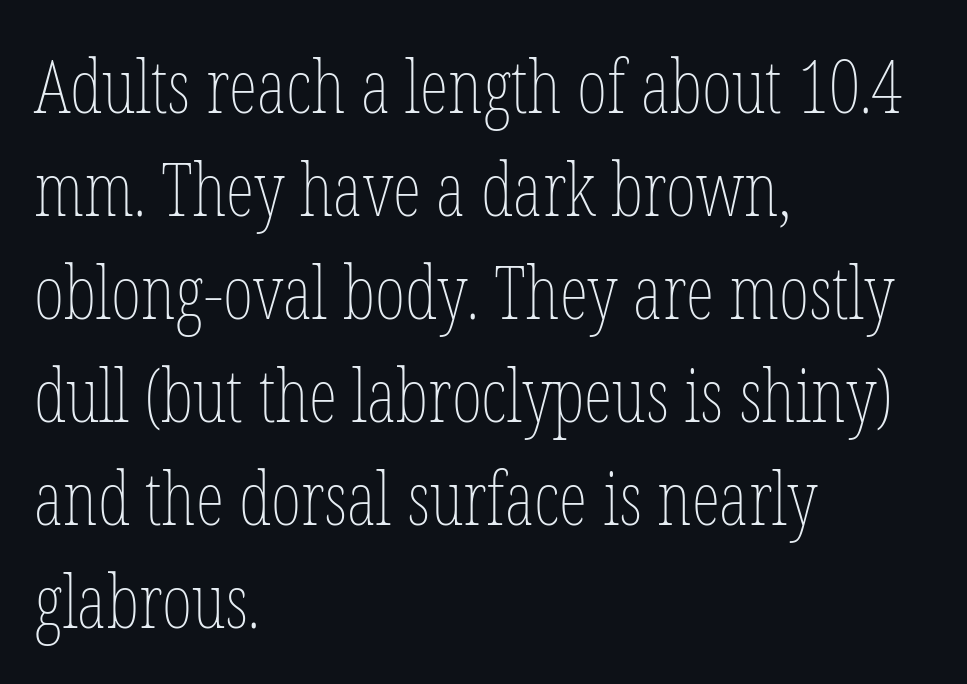
Q: Is the text bold? A: No.
Q: Is the text italic (slanted)? A: No, it is upright.
Q: Is the text underlined? A: No.
Q: How is the paragraph aligned? A: Left-aligned.
Q: Is the spacing between letters normal or unusually wide? A: Normal.
Q: Is the spacing between lines tight, normal or loose? A: Normal.
Q: Width (condensed, normal, or wide)? A: Condensed.
Q: Stroke contrast? A: Low.
Q: x-height? A: Medium.
Q: Monospaced? A: No.
